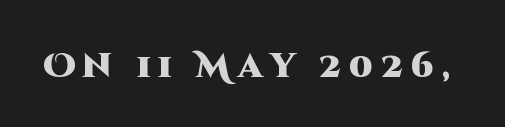
{"serif": "no", "italic": "no", "bold": "yes", "weight": "heavy", "width": "normal", "stroke_contrast": "high", "x_height": "large", "monospaced": "no", "underline": "no", "letter_spacing": "wide", "letter_spacing_em": 0.23, "glyph_px": 34}
